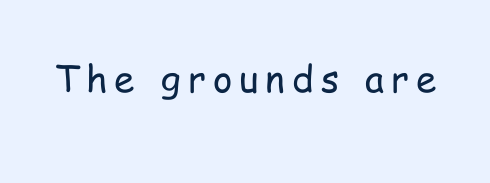
Q: Is the text bold? A: No.
Q: Is the text italic (slanted)? A: No, it is upright.
Q: Is the typeface a serif or a sans-serif typeface? A: Sans-serif.
Q: Is the text underlined? A: No.
Q: Width (condensed, normal, or wide)? A: Condensed.
Q: Stroke contrast? A: Low.
Q: x-height? A: Medium.
Q: Monospaced? A: No.
